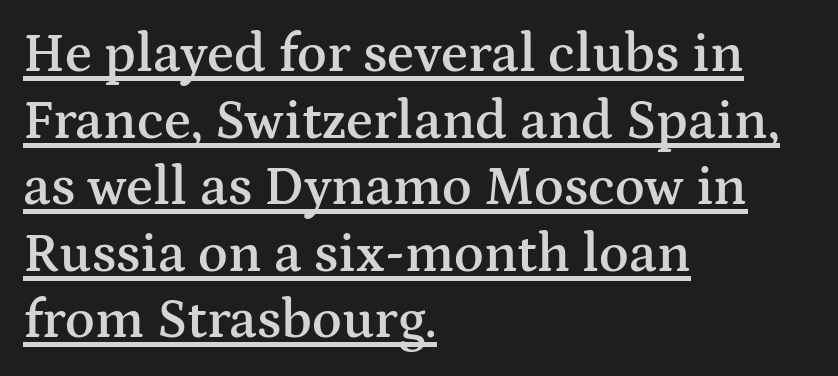
Q: Is the text bold? A: Semi-bold.
Q: Is the text italic (slanted)? A: No, it is upright.
Q: Is the typeface a serif or a sans-serif typeface? A: Serif.
Q: Is the text underlined? A: Yes.
Q: How is the paragraph aligned? A: Left-aligned.
Q: Is the spacing between letters normal or unusually wide? A: Normal.
Q: Width (condensed, normal, or wide)? A: Wide.
Q: Stroke contrast? A: Medium.
Q: x-height? A: Medium.
Q: Monospaced? A: No.
